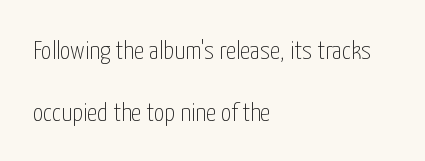
Leading: increased. Look at the tracking — it's just the regular setting, nothing added. Glance below the letters and you will spot only blank space. The typeface has the unassuming heft of standard copy or less. If you drew a line through each stem, it would be perfectly vertical.
